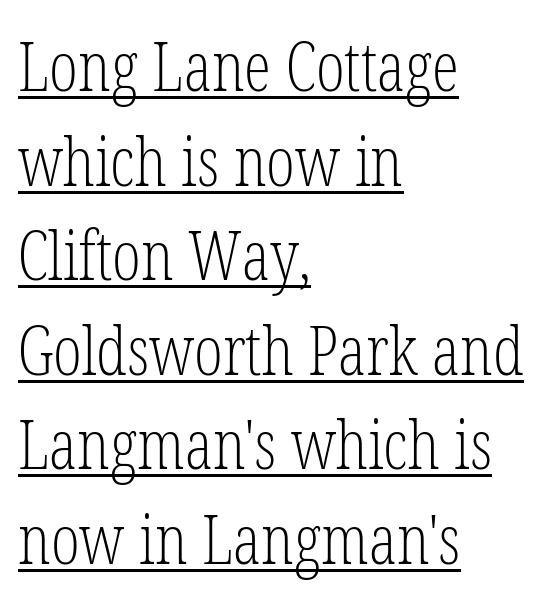
The type is set solid horizontally, with unmodified tracking. Is there any slant? The stems are plumb. Is the type heavy? It reads as light-to-regular instead. Each new line begins a customary step beneath the previous one.
